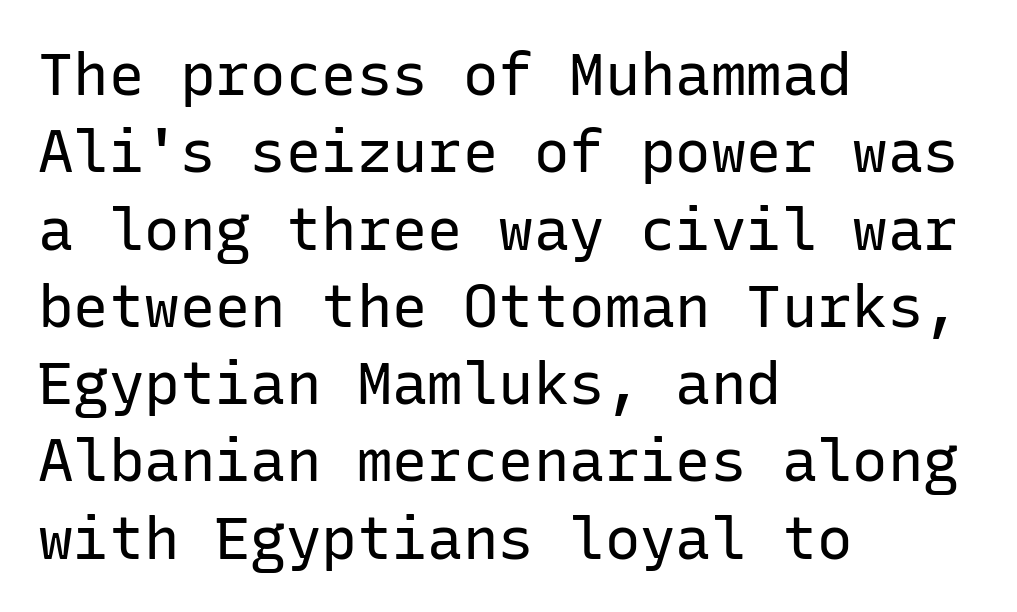
Q: Is the text bold? A: No.
Q: Is the text italic (slanted)? A: No, it is upright.
Q: Is the typeface a serif or a sans-serif typeface? A: Sans-serif.
Q: Is the text underlined? A: No.
Q: How is the paragraph aligned? A: Left-aligned.
Q: Is the spacing between letters normal or unusually wide? A: Normal.
Q: Is the spacing between lines tight, normal or loose? A: Normal.
Q: Width (condensed, normal, or wide)? A: Normal.
Q: Stroke contrast? A: Low.
Q: x-height? A: Medium.
Q: Monospaced? A: Yes.
